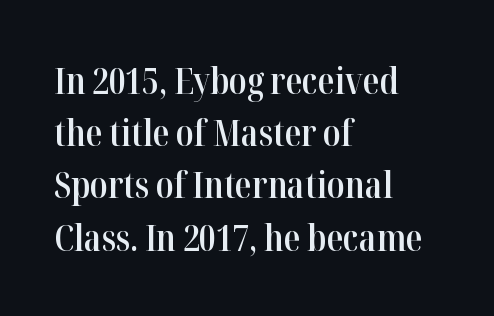
Q: Is the text bold? A: Semi-bold.
Q: Is the text italic (slanted)? A: No, it is upright.
Q: Is the typeface a serif or a sans-serif typeface? A: Serif.
Q: Is the text underlined? A: No.
Q: How is the paragraph aligned? A: Left-aligned.
Q: Is the spacing between letters normal or unusually wide? A: Normal.
Q: Is the spacing between lines tight, normal or loose? A: Normal.
Q: Width (condensed, normal, or wide)? A: Condensed.
Q: Stroke contrast? A: High.
Q: x-height? A: Medium.
Q: Monospaced? A: No.
